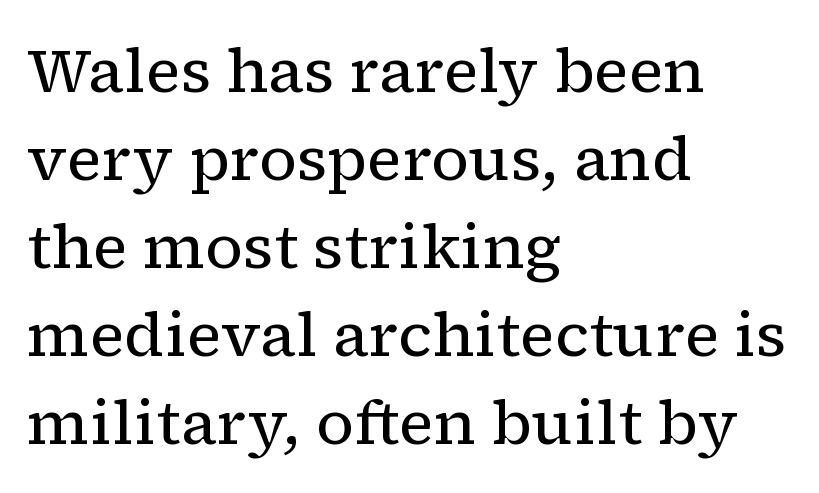
Q: Is the text bold? A: No.
Q: Is the text italic (slanted)? A: No, it is upright.
Q: Is the typeface a serif or a sans-serif typeface? A: Serif.
Q: Is the text underlined? A: No.
Q: How is the paragraph aligned? A: Left-aligned.
Q: Is the spacing between letters normal or unusually wide? A: Normal.
Q: Is the spacing between lines tight, normal or loose? A: Normal.
Q: Width (condensed, normal, or wide)? A: Normal.
Q: Stroke contrast? A: Low.
Q: x-height? A: Medium.
Q: Monospaced? A: No.
